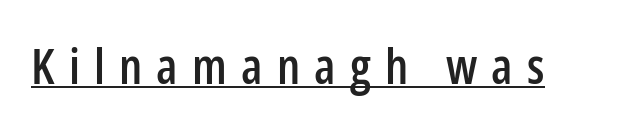
Quick note: not italic, upright. Inter-character spacing is expanded well beyond the font's built-in metrics. Classification — sans serif. A continuous stroke trails under the words, as in a hyperlink. This sample has the flowing, uneven cadence of proportional lettering.
